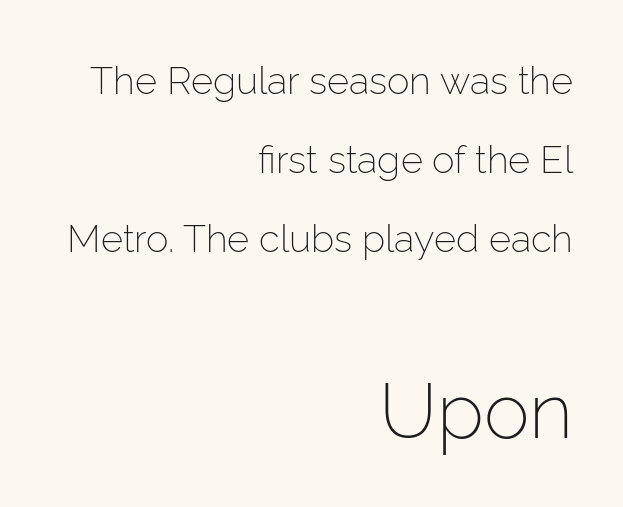
The image shows 77 px light sans-serif type, upright; set right-aligned, loose line spacing (2.08x), normal letter spacing, not underlined; the second (bottom) block is 2.03x larger; low stroke contrast and a medium x-height.
